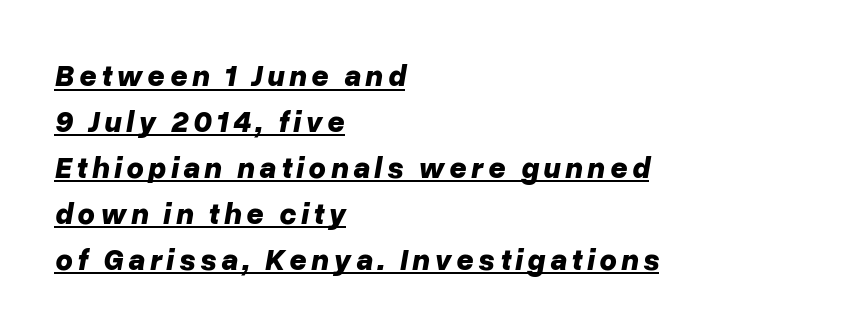
Q: Is the text bold? A: Yes.
Q: Is the text italic (slanted)? A: Yes, it leans right by about 10 degrees.
Q: Is the text underlined? A: Yes.
Q: How is the paragraph aligned? A: Left-aligned.
Q: Is the spacing between lines tight, normal or loose? A: Normal.
Q: Width (condensed, normal, or wide)? A: Normal.
Q: Stroke contrast? A: Low.
Q: x-height? A: Medium.
Q: Monospaced? A: No.
